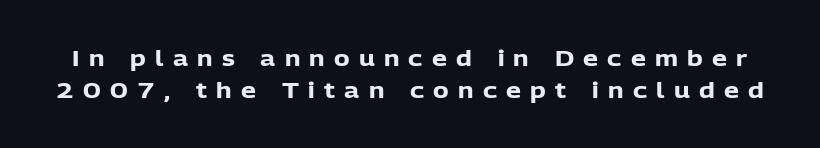
Q: Is the text bold? A: Yes.
Q: Is the text italic (slanted)? A: No, it is upright.
Q: Is the text underlined? A: No.
Q: Is the spacing between letters normal or unusually wide? A: Unusually wide.
Q: Is the spacing between lines tight, normal or loose? A: Normal.
